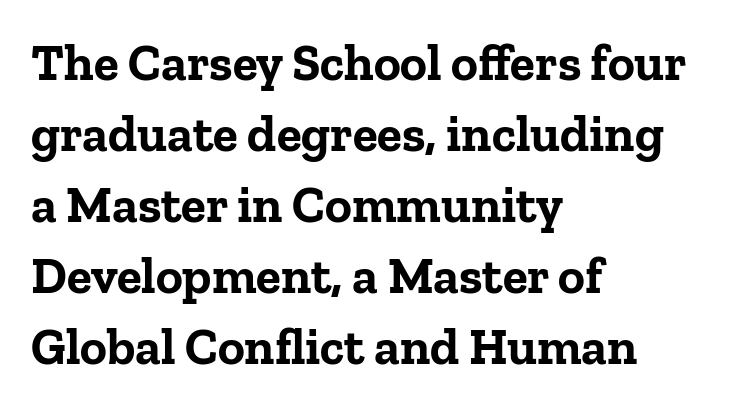
{"serif": "yes", "italic": "no", "bold": "yes", "weight": "bold", "width": "normal", "stroke_contrast": "low", "x_height": "medium", "monospaced": "no", "underline": "no", "align": "left", "line_spacing": "normal", "line_spacing_ratio": 1.39, "letter_spacing": "normal", "letter_spacing_em": 0.0, "glyph_px": 51}
